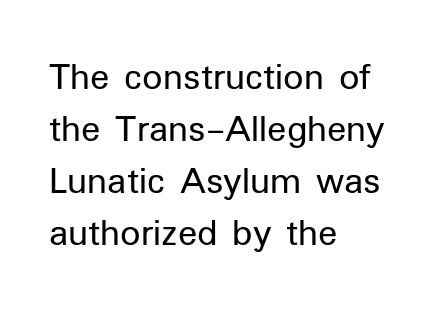
{"serif": "no", "italic": "no", "bold": "no", "weight": "regular", "width": "normal", "stroke_contrast": "low", "x_height": "medium", "monospaced": "no", "underline": "no", "align": "left", "line_spacing": "normal", "line_spacing_ratio": 1.3, "letter_spacing": "normal", "letter_spacing_em": 0.0, "glyph_px": 40}
